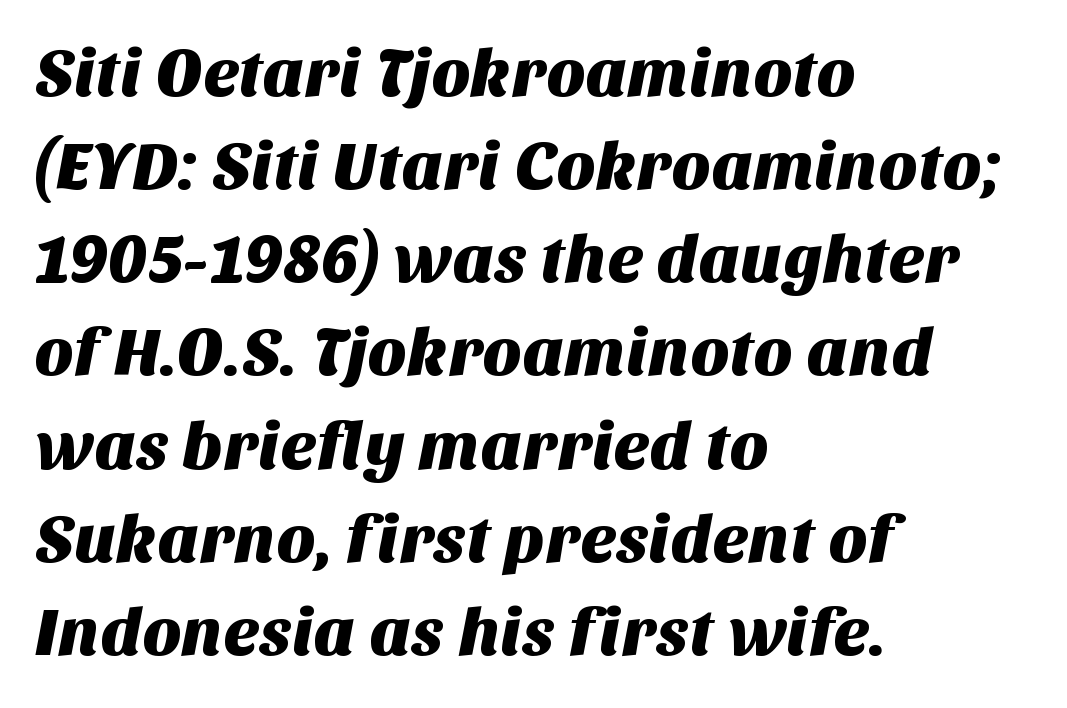
{"serif": "no", "width": "normal", "stroke_contrast": "medium", "x_height": "large", "monospaced": "no", "underline": "no", "align": "left", "line_spacing": "normal", "line_spacing_ratio": 1.39, "letter_spacing": "normal", "letter_spacing_em": 0.0, "glyph_px": 67}
